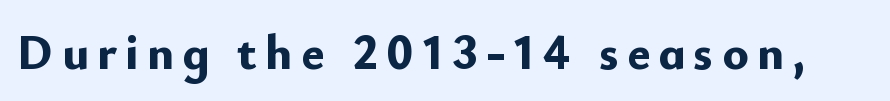
The image shows 49 px bold sans-serif type, upright; set not underlined; low stroke contrast and a small x-height.
